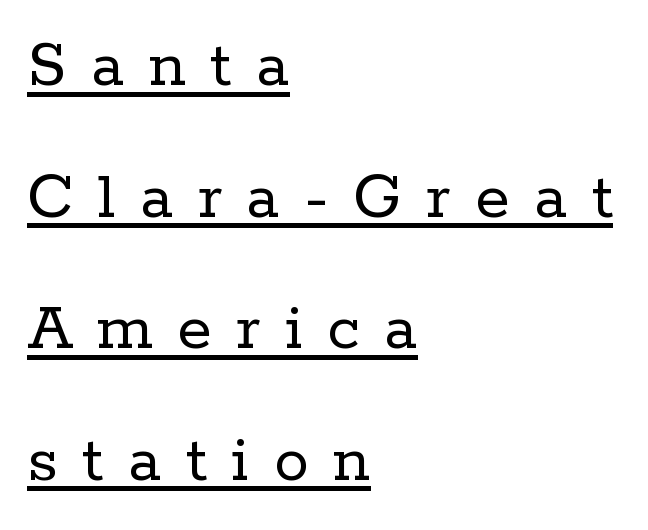
Spacing verdict: proportional, widths tailored to each character. Counters stay open thanks to moderate or lighter strokes. Quick note: underline on. A typesetter would call this heavily tracked-out type. Posture: vertical.
